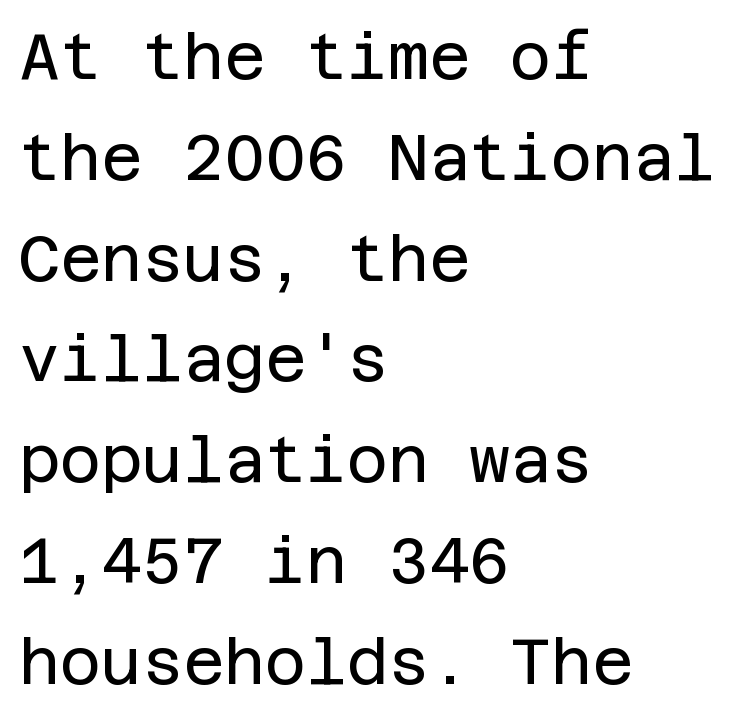
The image shows 63 px regular-weight sans-serif type, upright; set left-aligned, normal line spacing (1.6x), normal letter spacing, not underlined; low stroke contrast and a large x-height.
